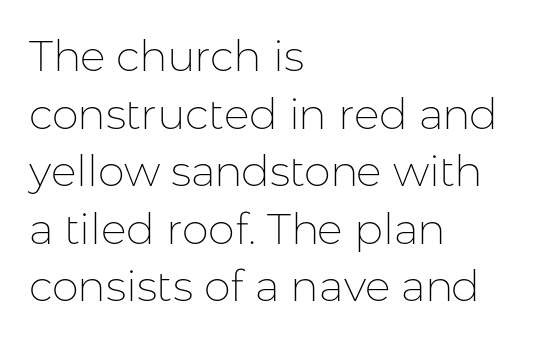
Q: Is the text bold? A: No.
Q: Is the text italic (slanted)? A: No, it is upright.
Q: Is the typeface a serif or a sans-serif typeface? A: Sans-serif.
Q: Is the text underlined? A: No.
Q: How is the paragraph aligned? A: Left-aligned.
Q: Is the spacing between letters normal or unusually wide? A: Normal.
Q: Is the spacing between lines tight, normal or loose? A: Normal.
Q: Width (condensed, normal, or wide)? A: Normal.
Q: Stroke contrast? A: Low.
Q: x-height? A: Medium.
Q: Monospaced? A: No.
